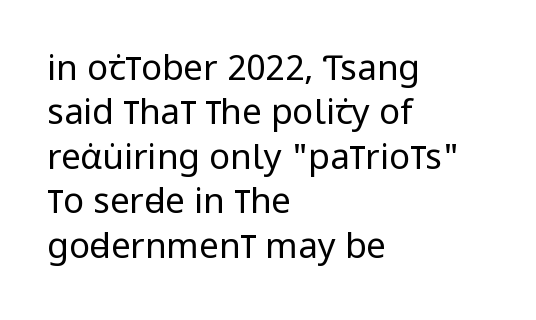
The image shows 35 px regular-weight, condensed sans-serif type, upright; set left-aligned, normal line spacing (1.27x), normal letter spacing, not underlined; low stroke contrast and a large x-height.
